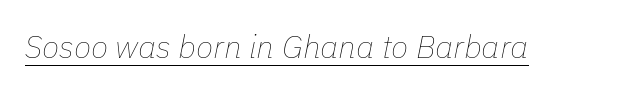
These lines were composed using italics. The rendering uses the underline text-decoration. Weight: in the light-to-regular range. Here the designer chose a conventional face with non-uniform glyph widths.
